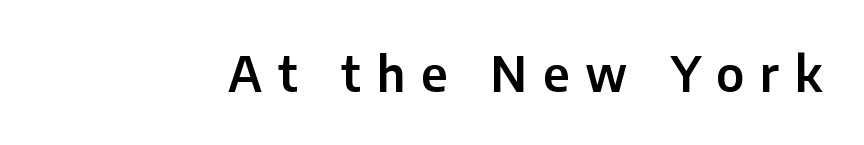
Has an underline been added? It has not. You can tell from the bare stems that sans-serif type was used. This sample has the flowing, uneven cadence of proportional lettering. This sample uses an upright cut, with every glyph sitting square on the baseline.
